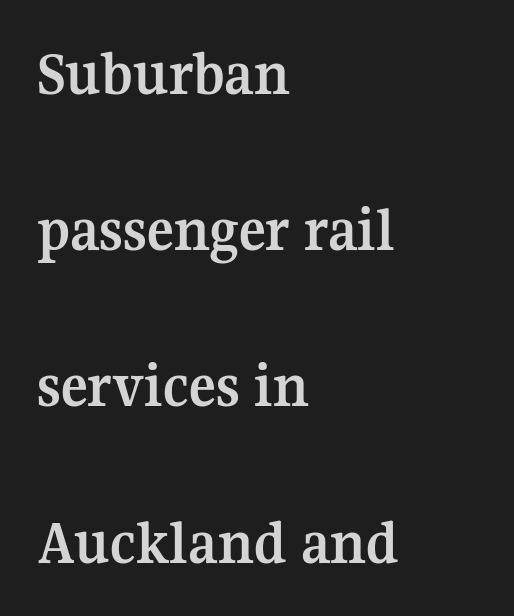
The image shows 63 px semibold serif type, upright; set left-aligned, loose line spacing (2.48x), normal letter spacing, not underlined; medium stroke contrast and a medium x-height.
